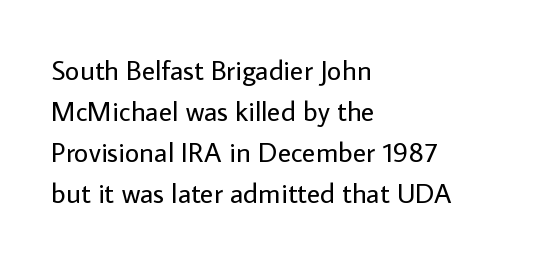
The rag falls on the right side of this text block. Letters rest on an invisible, unmarked baseline. This is roman type, the default non-slanted kind. Compared with typical body copy, the letter spacing here is the same.
